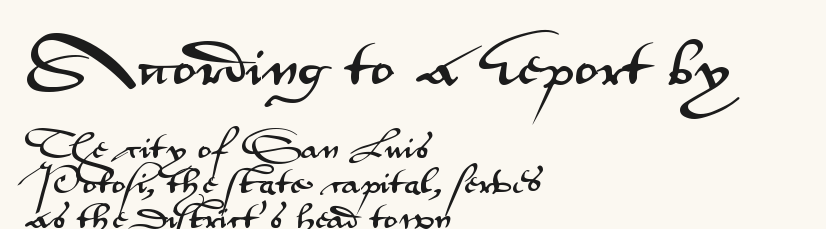
{"serif": "no", "width": "wide", "stroke_contrast": "medium", "x_height": "small", "monospaced": "no", "underline": "no", "align": "left", "line_spacing_ratio": 1.19, "letter_spacing": "normal", "letter_spacing_em": 0.0, "larger_block": "first", "size_ratio": 1.72, "glyph_px": 50}
